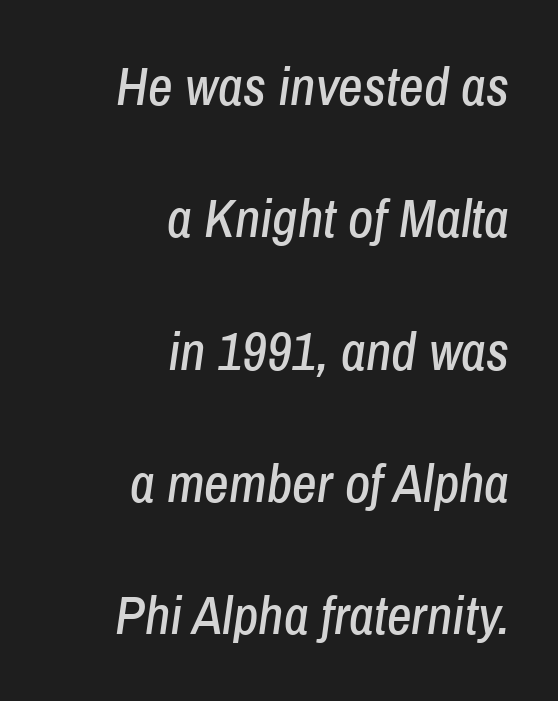
{"italic": "yes", "lean": "right", "slant_degrees": 8, "width": "condensed", "stroke_contrast": "low", "x_height": "medium", "monospaced": "no", "underline": "no", "align": "right", "line_spacing": "loose", "line_spacing_ratio": 2.45, "letter_spacing": "normal", "letter_spacing_em": 0.0, "glyph_px": 54}
